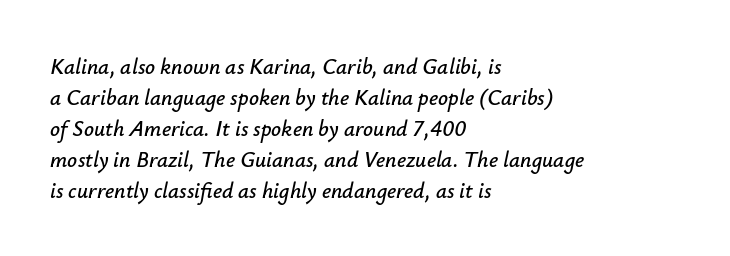
Honestly, there is no underline to notice here at all. The rendering applies a slant to the glyphs. This block has exactly the height ordinary leading produces. The tracking reads as untouched default to a designer's eye.
